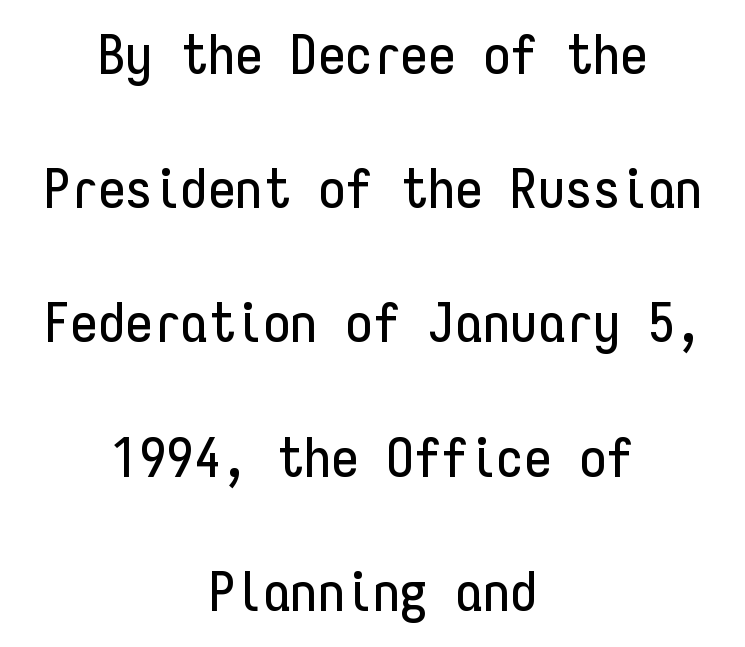
Horizontal alignment here is central, giving a formal, balanced look. Glance below the letters and you will spot only blank space. The face used here is monospaced, like something from a code editor. There is no visible air inserted between adjacent glyphs. Nope, no serifs anywhere on these letters.
